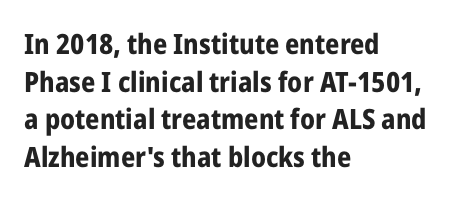
The image shows 28 px bold, condensed sans-serif type, upright; set left-aligned, normal line spacing (1.34x), normal letter spacing, not underlined; low stroke contrast and a medium x-height.
